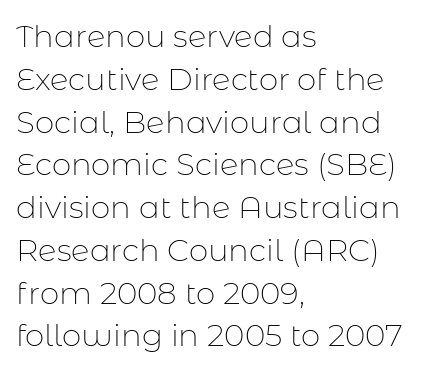
Q: Is the text bold? A: No.
Q: Is the text italic (slanted)? A: No, it is upright.
Q: Is the typeface a serif or a sans-serif typeface? A: Sans-serif.
Q: Is the text underlined? A: No.
Q: How is the paragraph aligned? A: Left-aligned.
Q: Is the spacing between letters normal or unusually wide? A: Normal.
Q: Is the spacing between lines tight, normal or loose? A: Normal.
Q: Width (condensed, normal, or wide)? A: Normal.
Q: Stroke contrast? A: Low.
Q: x-height? A: Medium.
Q: Monospaced? A: No.
